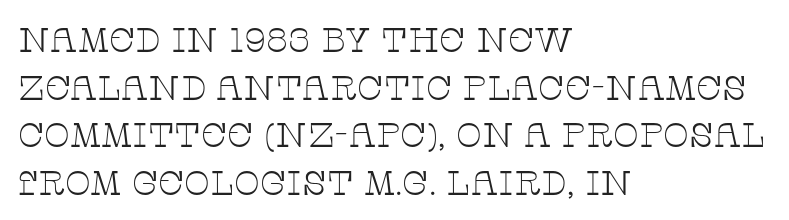
The image shows 34 px thin, wide serif type, upright; set left-aligned, normal line spacing (1.4x), normal letter spacing, not underlined; low stroke contrast and a large x-height.
